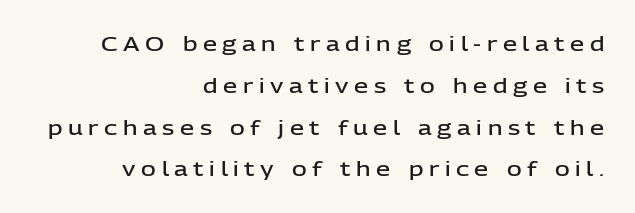
{"italic": "no", "bold": "semi", "underline": "no", "align": "right", "line_spacing": "loose", "line_spacing_ratio": 2.09, "letter_spacing": "wide", "letter_spacing_em": 0.28, "glyph_px": 20}
